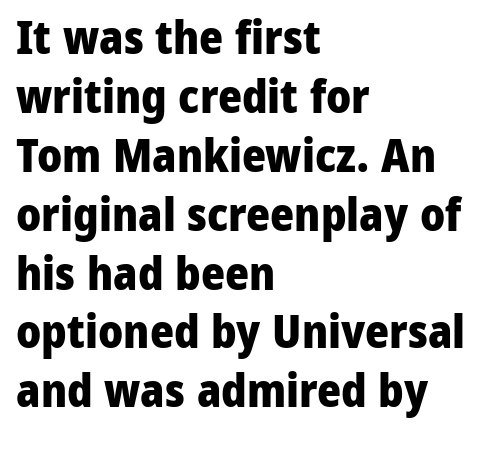
The horizontal fit of the characters is conventional and even. Type style note: lacks serifs. The baseline area is clear. The passage shown stacks its lines at a standard gap.
